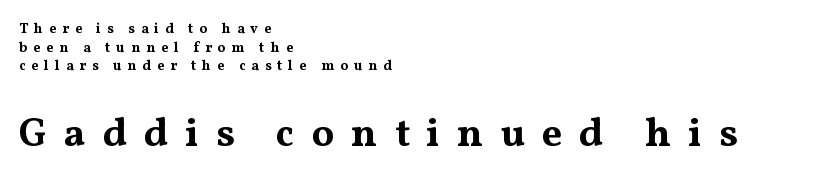
Line spacing here is normal. The compositor pushed each line to the left boundary. Emphasis by weight is at full strength: bold. Upright lettering throughout. Is this a sans? No — the strokes have serifs.
